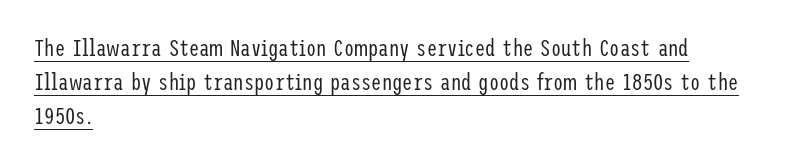
Q: Is the text bold? A: No.
Q: Is the text italic (slanted)? A: No, it is upright.
Q: Is the text underlined? A: Yes.
Q: How is the paragraph aligned? A: Left-aligned.
Q: Is the spacing between letters normal or unusually wide? A: Normal.
Q: Is the spacing between lines tight, normal or loose? A: Normal.
